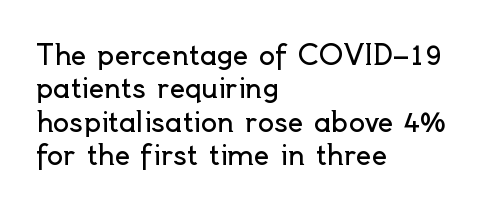
No letter is thick-stroked: the sample isn't bold. This rendering leaves character spacing at its baseline value. A bare baseline throughout the passage. Line beginnings align vertically; line endings do not. This sample uses an upright cut, with every glyph sitting square on the baseline.
